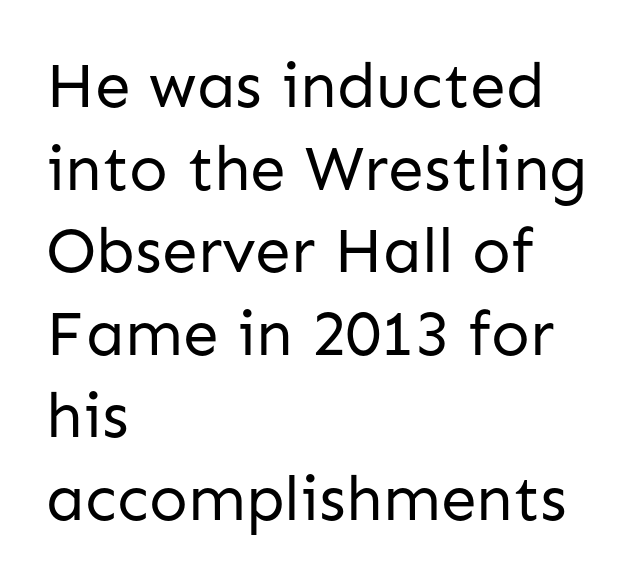
{"serif": "no", "italic": "no", "bold": "no", "weight": "regular", "width": "normal", "stroke_contrast": "low", "x_height": "medium", "monospaced": "no", "underline": "no", "align": "left", "line_spacing": "normal", "line_spacing_ratio": 1.29, "letter_spacing": "normal", "letter_spacing_em": 0.0, "glyph_px": 64}
